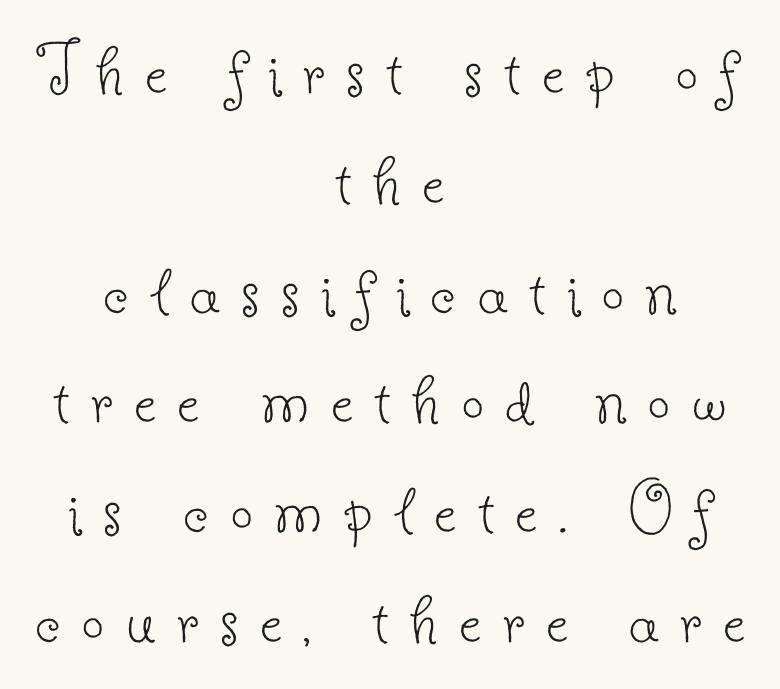
{"serif": "yes", "italic": "no", "bold": "no", "weight": "thin", "width": "normal", "stroke_contrast": "low", "x_height": "small", "monospaced": "no", "underline": "no", "align": "center", "line_spacing": "normal", "line_spacing_ratio": 1.39, "letter_spacing": "wide", "letter_spacing_em": 0.27, "glyph_px": 79}
